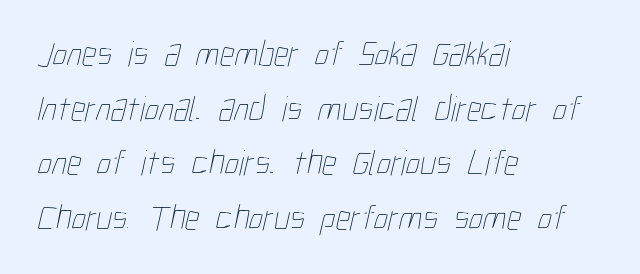
The glyphs are unaccompanied by any horizontal stroke below them. These lines are rendered in a variable-pitch font. Each line starts at the same left margin while the right side varies. Here the glyphs are tracked normally, forming tight word shapes. Vertical spacing — default.
